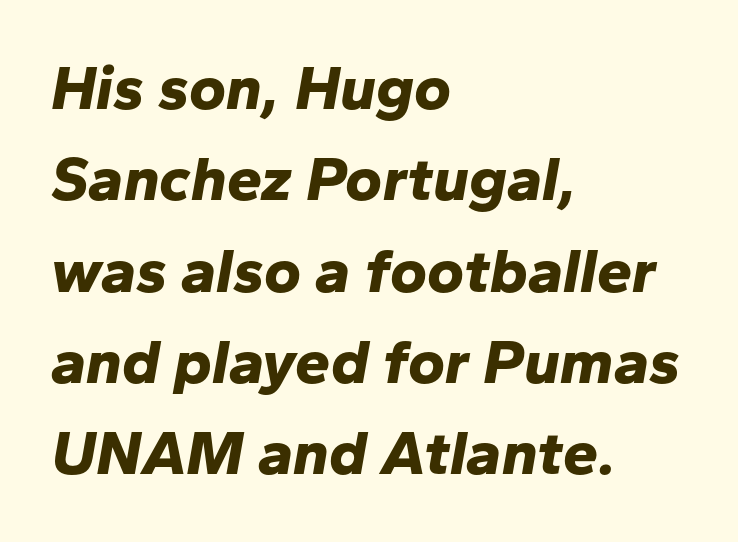
Q: Is the text bold? A: Yes.
Q: Is the text italic (slanted)? A: Yes, it leans right by about 10 degrees.
Q: Is the text underlined? A: No.
Q: How is the paragraph aligned? A: Left-aligned.
Q: Is the spacing between letters normal or unusually wide? A: Normal.
Q: Is the spacing between lines tight, normal or loose? A: Normal.
Q: Width (condensed, normal, or wide)? A: Normal.
Q: Stroke contrast? A: Low.
Q: x-height? A: Medium.
Q: Monospaced? A: No.
